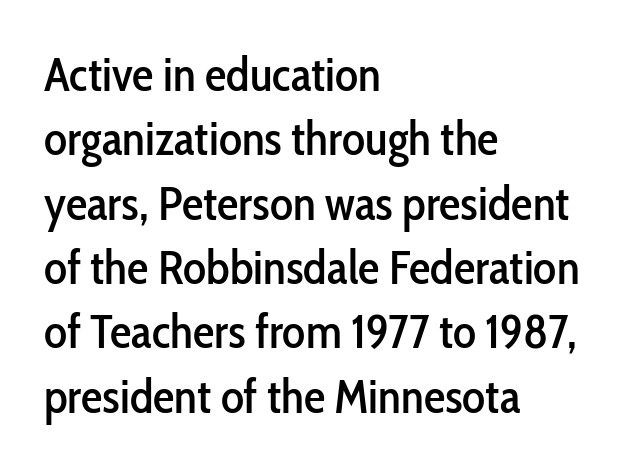
What stands out about the letter spacing? Nothing — it is the standard amount. Letters rest on an invisible, unmarked baseline. A sans-serif font was chosen for this passage. You could not count columns in this text — the font is proportionally spaced. The setting favours the left margin, as ordinary paragraphs usually do. Every stem runs plumb, perpendicular to the baseline.
